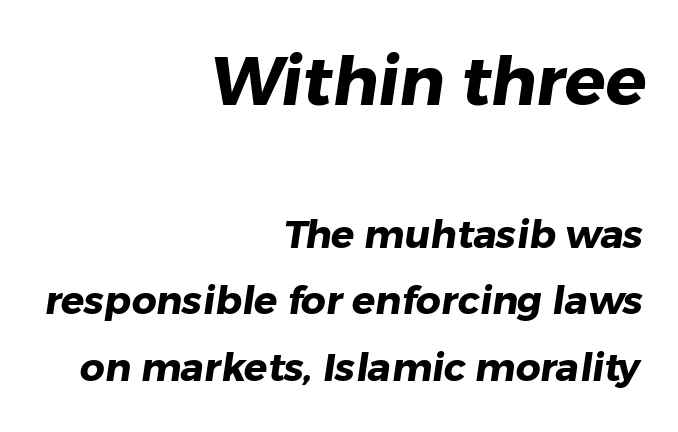
{"serif": "no", "bold": "yes", "weight": "heavy", "width": "normal", "stroke_contrast": "low", "x_height": "medium", "monospaced": "no", "underline": "no", "align": "right", "line_spacing_ratio": 1.71, "letter_spacing": "normal", "letter_spacing_em": 0.0, "larger_block": "first", "size_ratio": 1.74, "glyph_px": 68}
